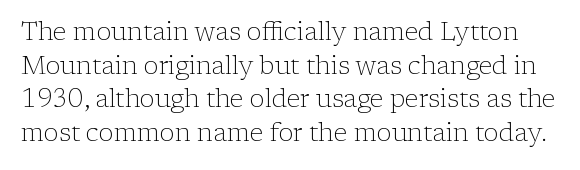
Honestly, there is no underline to notice here at all. These lines were composed using upright roman letters. Rows of type keep a routine distance in the vertical direction. No letter is thick-stroked: the sample isn't bold. You could call the tracking neutral — neither tight nor loose.
